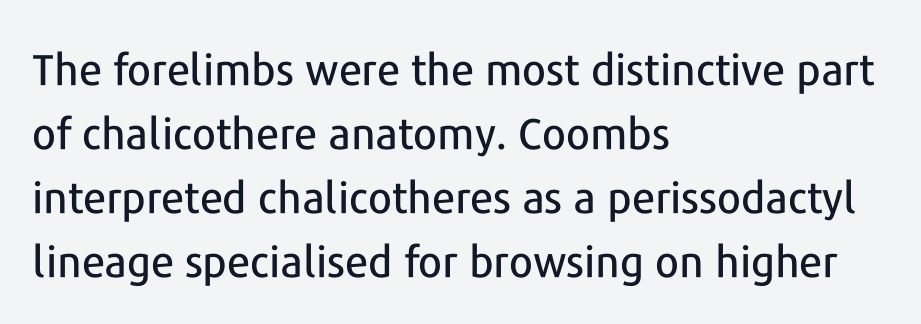
If you drew a line through each stem, it would be perfectly vertical. Vertical spacing — default. The horizontal fit of the characters is conventional and even. The glyphs are unaccompanied by any horizontal stroke below them. These lines are rendered in a variable-pitch font.
